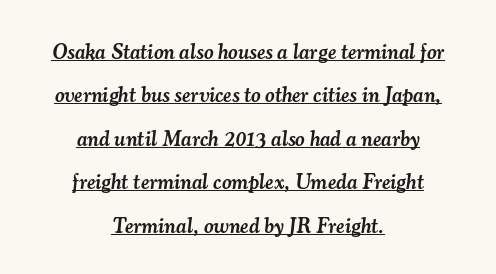
Q: Is the text bold? A: Semi-bold.
Q: Is the text italic (slanted)? A: Yes, it leans right by about 7 degrees.
Q: Is the text underlined? A: Yes.
Q: How is the paragraph aligned? A: Centered.
Q: Is the spacing between letters normal or unusually wide? A: Normal.
Q: Is the spacing between lines tight, normal or loose? A: Loose.
